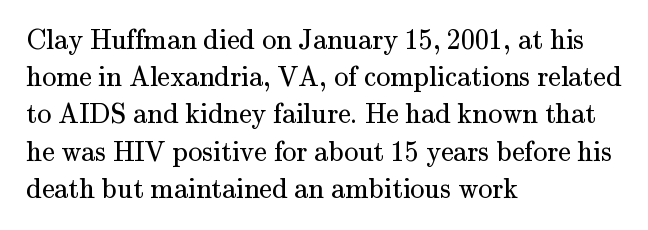
The image shows 28 px regular-weight serif type, upright; set left-aligned, normal line spacing (1.33x), normal letter spacing, not underlined; medium stroke contrast and a small x-height.
